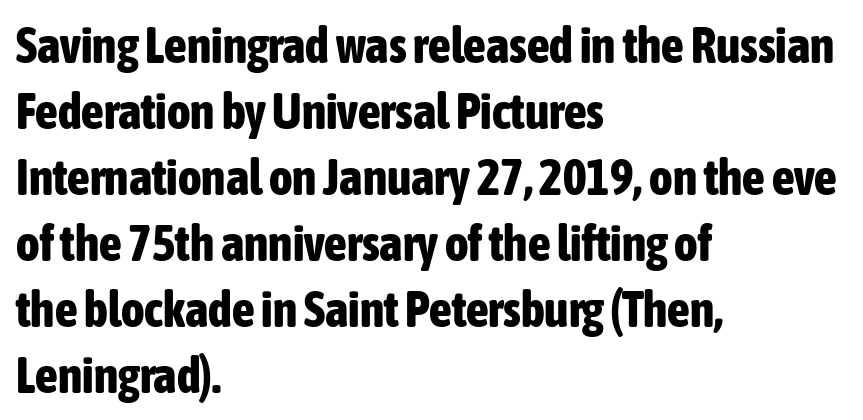
Q: Is the text bold? A: Yes.
Q: Is the text italic (slanted)? A: No, it is upright.
Q: Is the typeface a serif or a sans-serif typeface? A: Sans-serif.
Q: Is the text underlined? A: No.
Q: How is the paragraph aligned? A: Left-aligned.
Q: Is the spacing between letters normal or unusually wide? A: Normal.
Q: Is the spacing between lines tight, normal or loose? A: Normal.
Q: Width (condensed, normal, or wide)? A: Condensed.
Q: Stroke contrast? A: Low.
Q: x-height? A: Medium.
Q: Monospaced? A: No.
